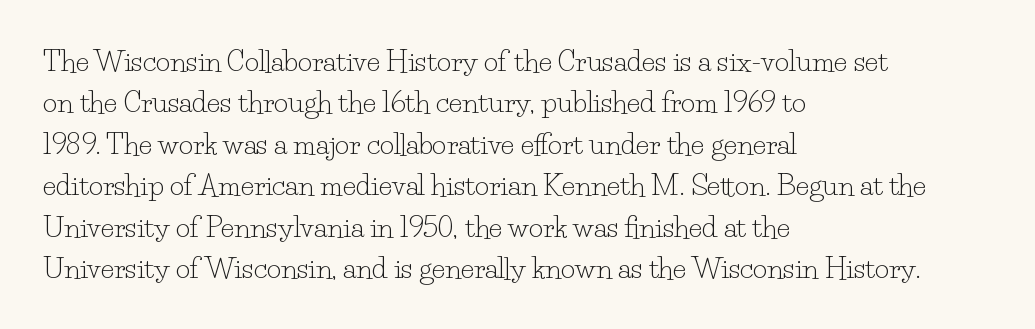
The image shows 28 px light serif type, upright; set left-aligned, normal line spacing (1.48x), normal letter spacing, not underlined; low stroke contrast and a small x-height.
